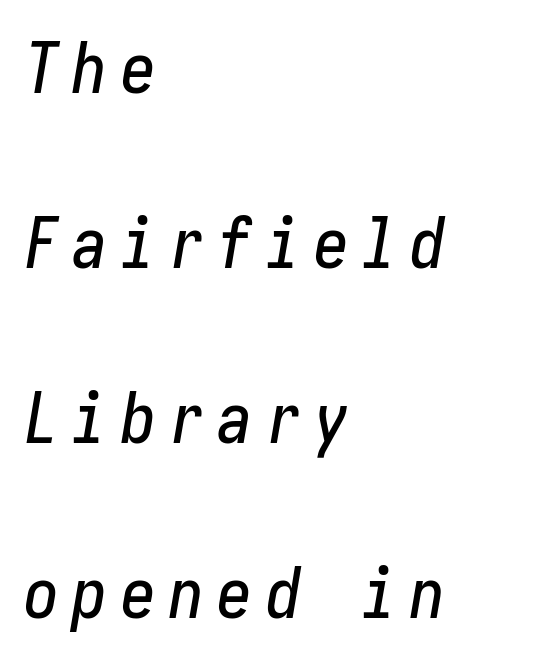
Q: Is the text italic (slanted)? A: Yes, it leans right by about 10 degrees.
Q: Is the text underlined? A: No.
Q: How is the paragraph aligned? A: Left-aligned.
Q: Is the spacing between lines tight, normal or loose? A: Loose.
Q: Width (condensed, normal, or wide)? A: Condensed.
Q: Stroke contrast? A: Low.
Q: x-height? A: Medium.
